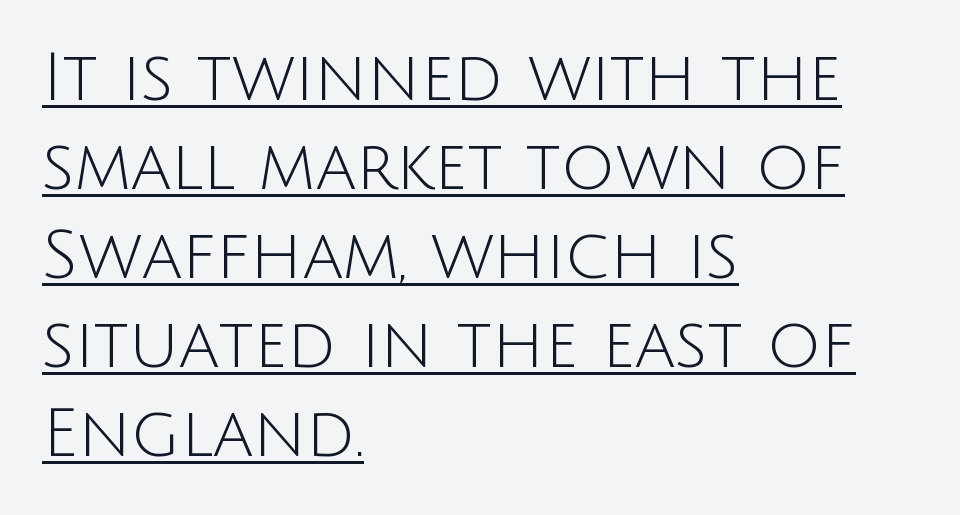
The image shows 67 px light sans-serif type, upright; set left-aligned, normal line spacing (1.33x), normal letter spacing, underlined; low stroke contrast and a large x-height.
